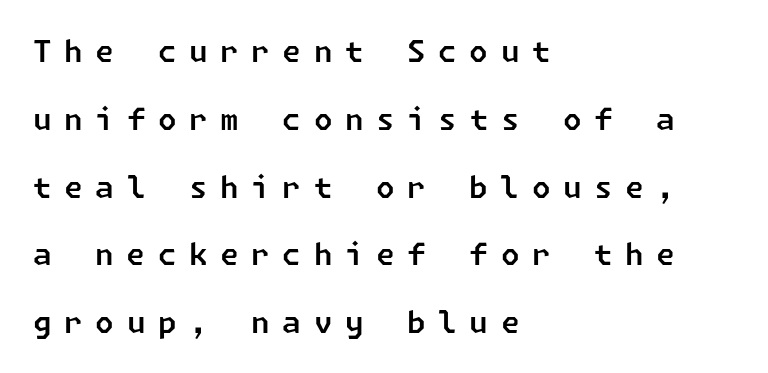
This sample is left-justified, so line endings fall wherever the words run out. The specimen omits any rule beneath the text block's lines. Type style note: lacks serifs. Loosely led — the rows are spread out. The rendering inserts visible extra space after every character.
